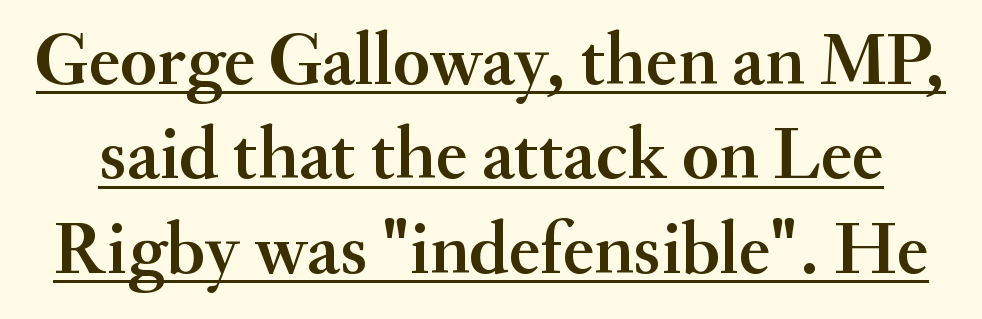
{"serif": "yes", "italic": "no", "width": "normal", "stroke_contrast": "medium", "x_height": "small", "monospaced": "no", "underline": "yes", "line_spacing": "normal", "line_spacing_ratio": 1.26, "letter_spacing": "normal", "letter_spacing_em": 0.0, "glyph_px": 75}
